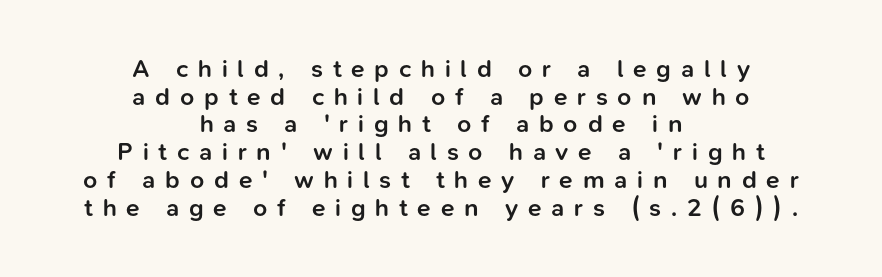
{"italic": "no", "bold": "semi", "underline": "no", "align": "center", "line_spacing": "tight", "line_spacing_ratio": 1.11, "letter_spacing": "wide", "letter_spacing_em": 0.39, "glyph_px": 25}
